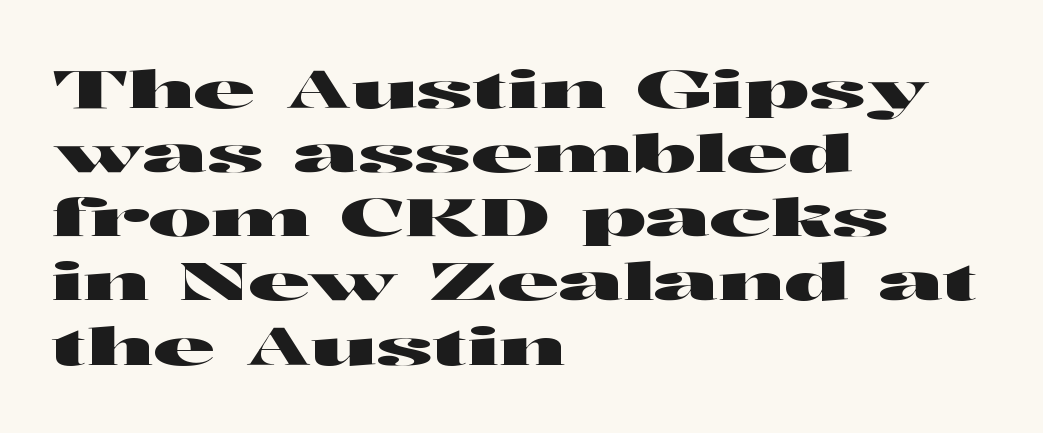
Font category for this specimen: sans-serif. Lines of text with bare space underneath. Posture: straight, roman, zero tilt. Standard letterfit; no display-style spreading of the glyphs.
